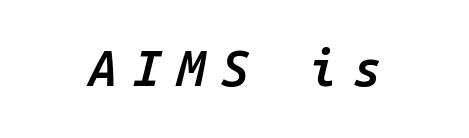
{"italic": "yes", "lean": "right", "slant_degrees": 14, "bold": "semi", "weight": "semibold", "width": "normal", "stroke_contrast": "low", "x_height": "medium", "monospaced": "yes", "underline": "no", "align": "center", "letter_spacing": "wide", "letter_spacing_em": 0.32, "glyph_px": 50}
